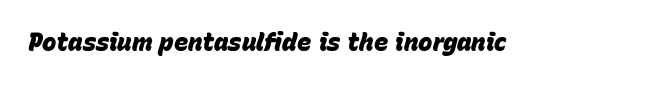
The image shows 24 px bold type, italic (leaning right); set normal letter spacing, not underlined.
